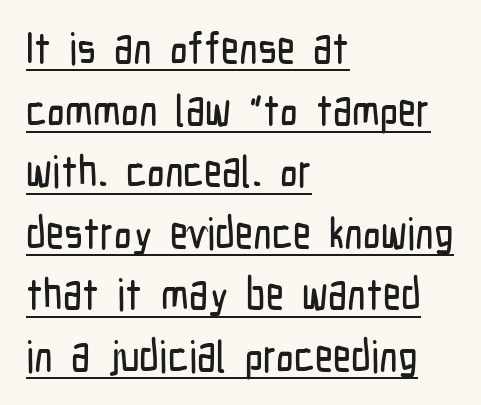
The image shows 44 px condensed sans-serif type, upright; set left-aligned, normal line spacing (1.4x), normal letter spacing, underlined; low stroke contrast and a medium x-height.
